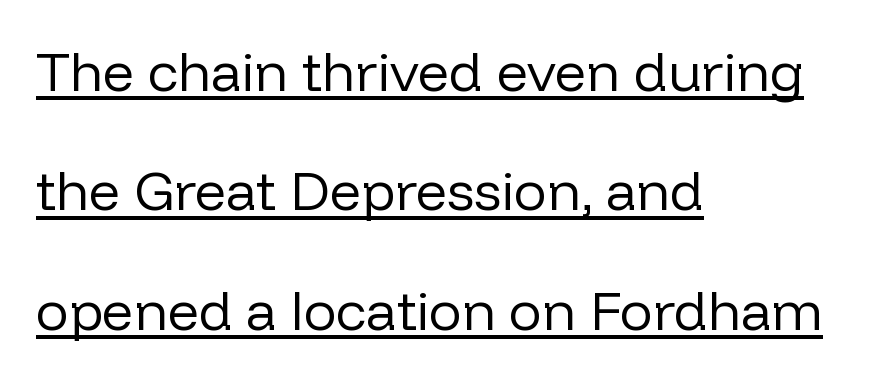
The image shows 55 px regular-weight sans-serif type, upright; set left-aligned, loose line spacing (2.17x), normal letter spacing, underlined; low stroke contrast and a medium x-height.
